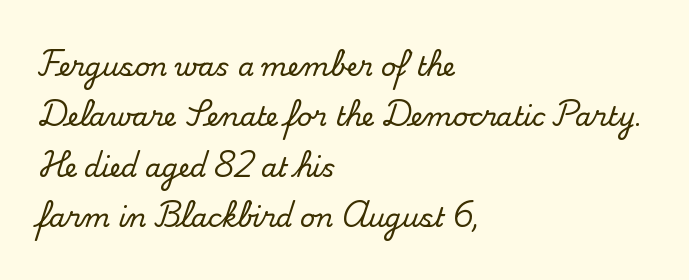
The image shows 26 px text type; set left-aligned, loose line spacing (1.94x), normal letter spacing, not underlined.
